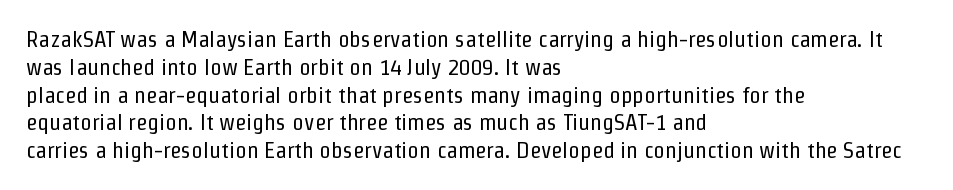
The image shows 23 px text type, upright; set left-aligned, line spacing 1.21x, normal letter spacing, not underlined.
